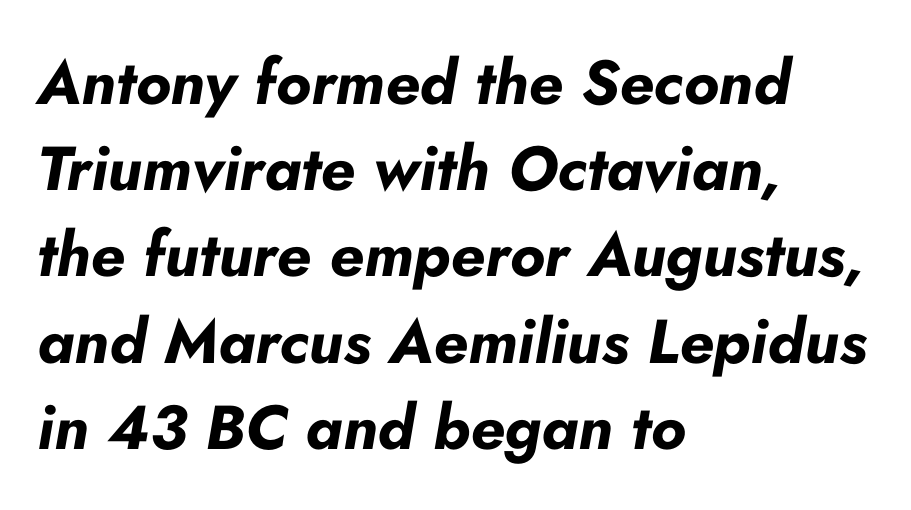
The image shows 62 px bold type, italic (leaning right); set left-aligned, normal line spacing (1.39x), normal letter spacing, not underlined; low stroke contrast and a small x-height.
